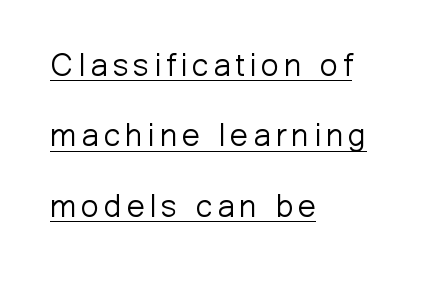
Q: Is the text bold? A: No.
Q: Is the text italic (slanted)? A: No, it is upright.
Q: Is the typeface a serif or a sans-serif typeface? A: Sans-serif.
Q: Is the text underlined? A: Yes.
Q: How is the paragraph aligned? A: Left-aligned.
Q: Is the spacing between lines tight, normal or loose? A: Loose.
Q: Width (condensed, normal, or wide)? A: Normal.
Q: Stroke contrast? A: Low.
Q: x-height? A: Medium.
Q: Monospaced? A: No.
